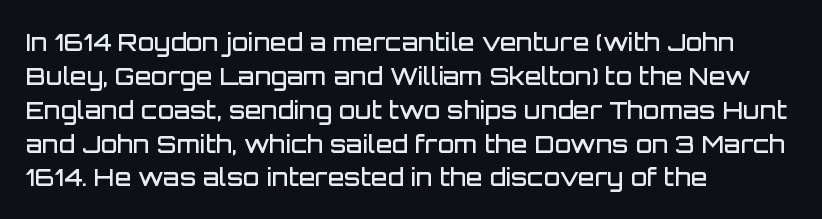
The image shows 24 px text type, upright; set left-aligned, normal line spacing (1.41x), normal letter spacing, not underlined.
